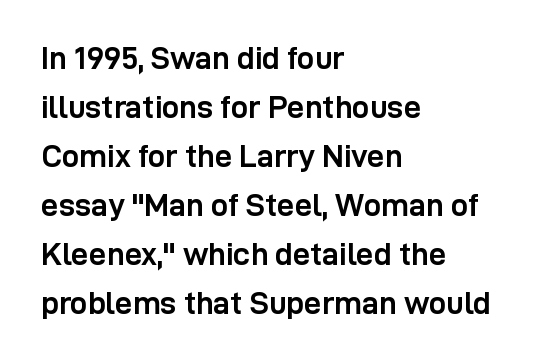
The space between consecutive lines is moderate. What stands out about the letter spacing? Nothing — it is the standard amount. You can tell from the bare stems that sans-serif type was used. Each row of text sits above clean, open space.
